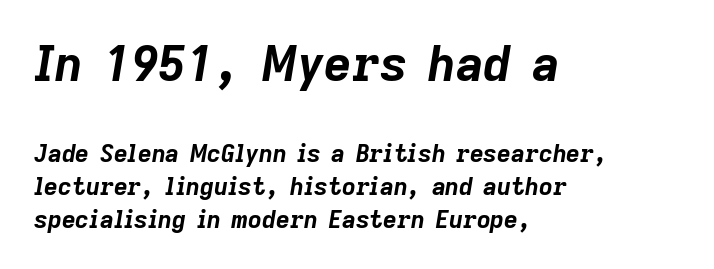
{"italic": "yes", "lean": "right", "slant_degrees": 9, "bold": "yes", "weight": "bold", "width": "normal", "stroke_contrast": "low", "x_height": "medium", "monospaced": "no", "underline": "no", "align": "left", "line_spacing": "normal", "line_spacing_ratio": 1.37, "letter_spacing": "normal", "letter_spacing_em": 0.0, "larger_block": "first", "size_ratio": 2.0, "glyph_px": 48}
